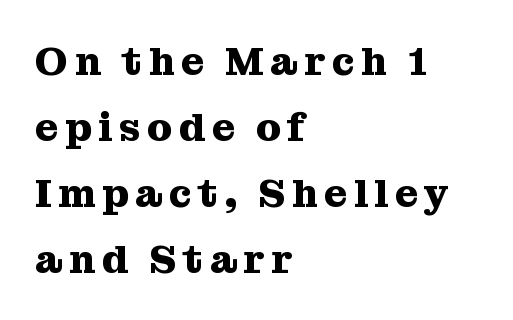
Q: Is the text bold? A: Yes.
Q: Is the text italic (slanted)? A: No, it is upright.
Q: Is the typeface a serif or a sans-serif typeface? A: Serif.
Q: Is the text underlined? A: No.
Q: How is the paragraph aligned? A: Left-aligned.
Q: Is the spacing between lines tight, normal or loose? A: Normal.
Q: Width (condensed, normal, or wide)? A: Normal.
Q: Stroke contrast? A: Medium.
Q: x-height? A: Medium.
Q: Monospaced? A: No.
